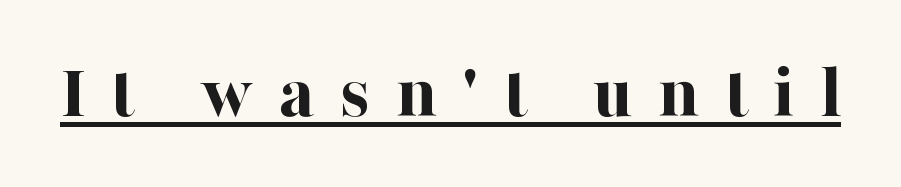
Q: Is the text bold? A: Yes.
Q: Is the text italic (slanted)? A: No, it is upright.
Q: Is the typeface a serif or a sans-serif typeface? A: Serif.
Q: Is the text underlined? A: Yes.
Q: Is the spacing between letters normal or unusually wide? A: Unusually wide.
Q: Width (condensed, normal, or wide)? A: Normal.
Q: Stroke contrast? A: High.
Q: x-height? A: Medium.
Q: Monospaced? A: No.
